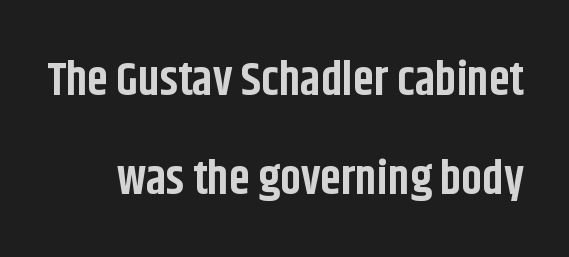
Plenty of ink on the page — the face is bold. Look at the tracking — it's just the regular setting, nothing added. Do the characters align in a grid? No, the font is proportional. Check the space under the baseline: it is left empty.
